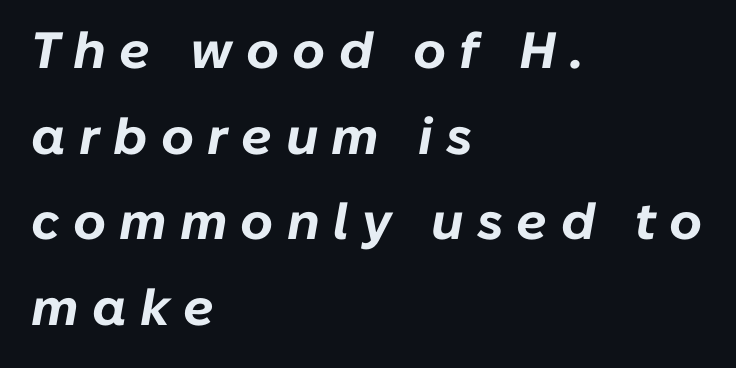
Leading matches the norm, producing a regular column. Style check: oblique. Just letters on the line, the space beneath them empty. Do the characters align in a grid? No, the font is proportional. Does the weight exceed regular? Yes, all the way to bold.
